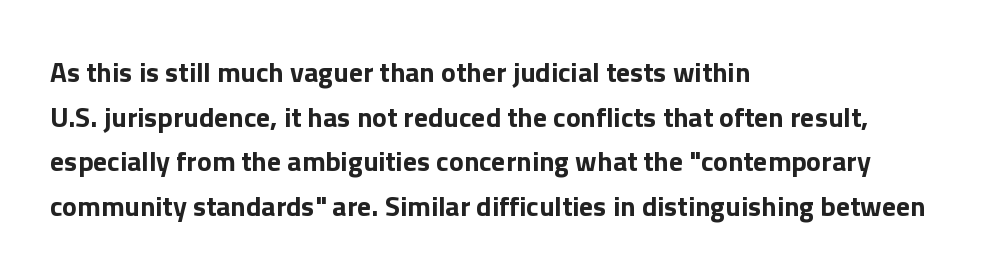
Typographically, this falls in the sans-serif category. The typography opts for an upright posture over an oblique one. Casual observation: everything's shoved over to the left. Descenders are the only things crossing below the line. Successive baselines arrive at the customary interval.
